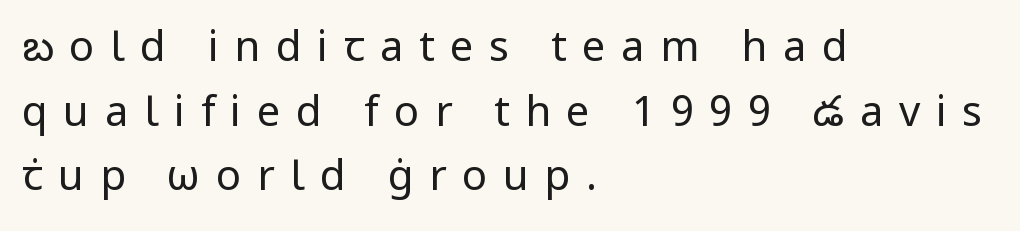
Q: Is the text bold? A: No.
Q: Is the text italic (slanted)? A: No, it is upright.
Q: Is the typeface a serif or a sans-serif typeface? A: Sans-serif.
Q: Is the text underlined? A: No.
Q: How is the paragraph aligned? A: Left-aligned.
Q: Is the spacing between letters normal or unusually wide? A: Unusually wide.
Q: Is the spacing between lines tight, normal or loose? A: Normal.
Q: Width (condensed, normal, or wide)? A: Normal.
Q: Stroke contrast? A: Low.
Q: x-height? A: Medium.
Q: Monospaced? A: No.
